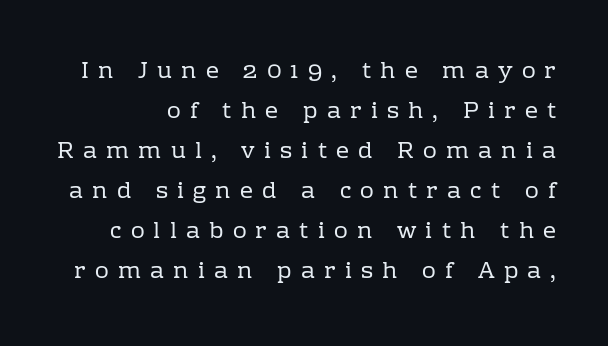
The image shows 23 px text type, upright; set line spacing 1.74x, unusually wide letter spacing (+0.4 em), not underlined.
